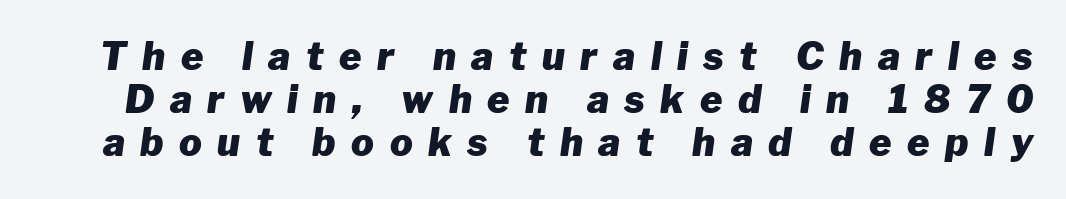
The text carries the slant typical of an italic or oblique font. Underline: absent. Baseline-to-baseline distance is barely more than the letter height. These lines carry a lot of weight — the face is fully bold. The gaps between neighbouring characters are conspicuously large. Each letter keeps its own natural width here, so spacing adapts to shape.
